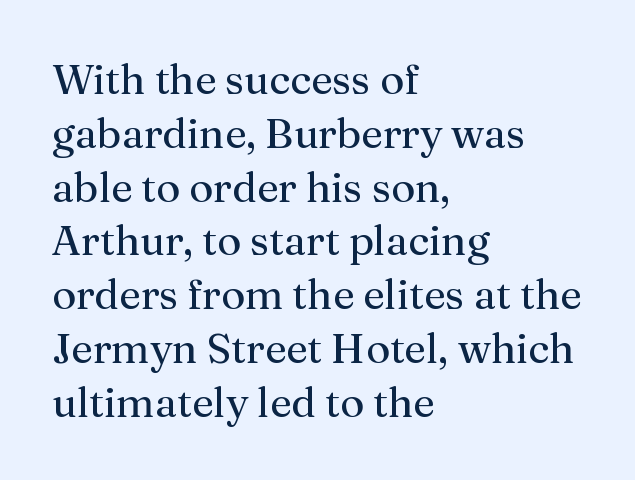
{"serif": "yes", "italic": "no", "bold": "no", "weight": "regular", "width": "normal", "stroke_contrast": "medium", "x_height": "medium", "monospaced": "no", "underline": "no", "align": "left", "line_spacing": "normal", "line_spacing_ratio": 1.28, "letter_spacing": "normal", "letter_spacing_em": 0.0, "glyph_px": 42}
